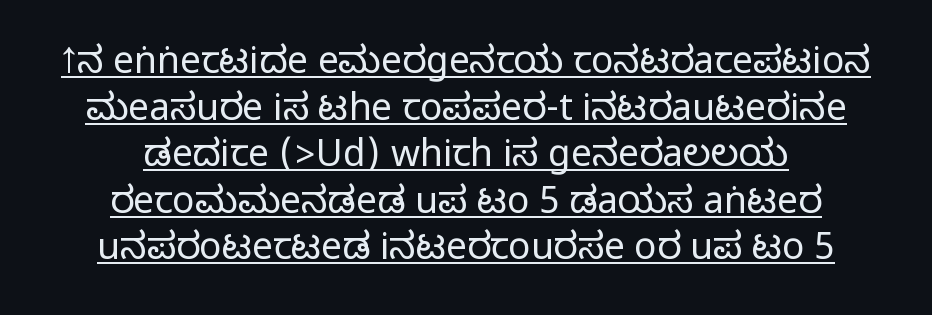
The image shows 37 px condensed sans-serif type, upright; set centered, normal line spacing (1.26x), normal letter spacing, underlined; medium stroke contrast.
